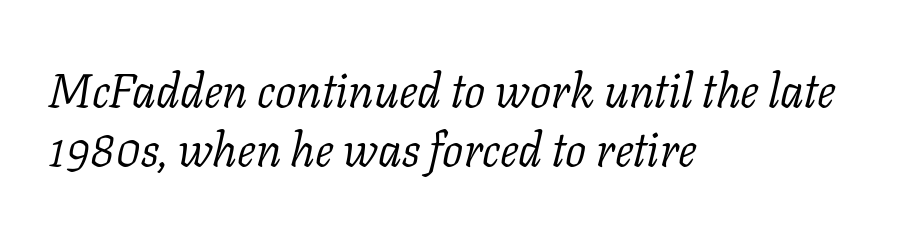
These lines keep a tight, regular rhythm from letter to letter. When letters slant like this, we call the style italic. The glyphs are unaccompanied by any horizontal stroke below them. One glance says typical: line gaps are just what's usual. Nothing heavy about these letters — not bold at all.
